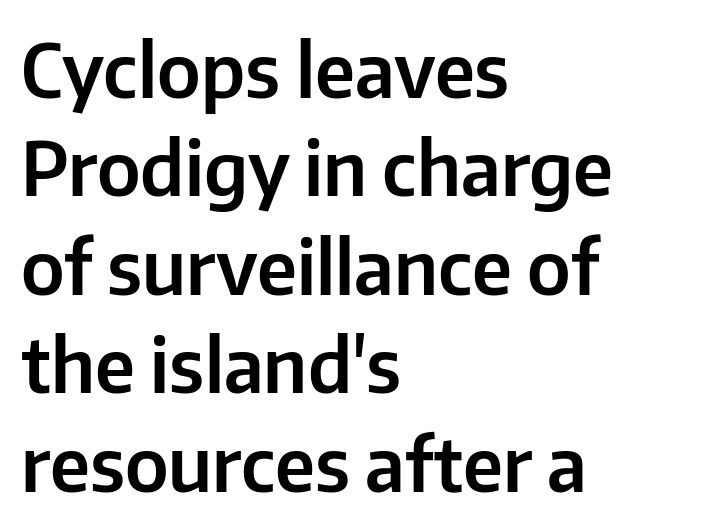
The image shows 74 px sans-serif type, upright; set left-aligned, normal line spacing (1.33x), normal letter spacing, not underlined; low stroke contrast and a medium x-height.
